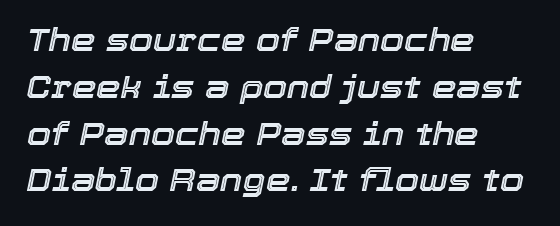
The face used here is proportionally spaced, like ordinary book or web type. The line texture is even and compact thanks to regular tracking. The whole block is typeset with a tilt. Underline: absent. Typeset ragged right — the left edge is the straight one.
